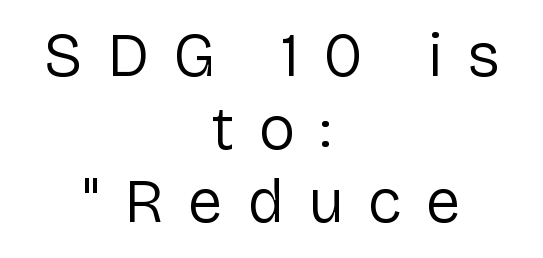
The image shows 62 px regular-weight sans-serif type, upright; set centered, line spacing 1.18x, unusually wide letter spacing (+0.39 em), not underlined; low stroke contrast and a medium x-height.
